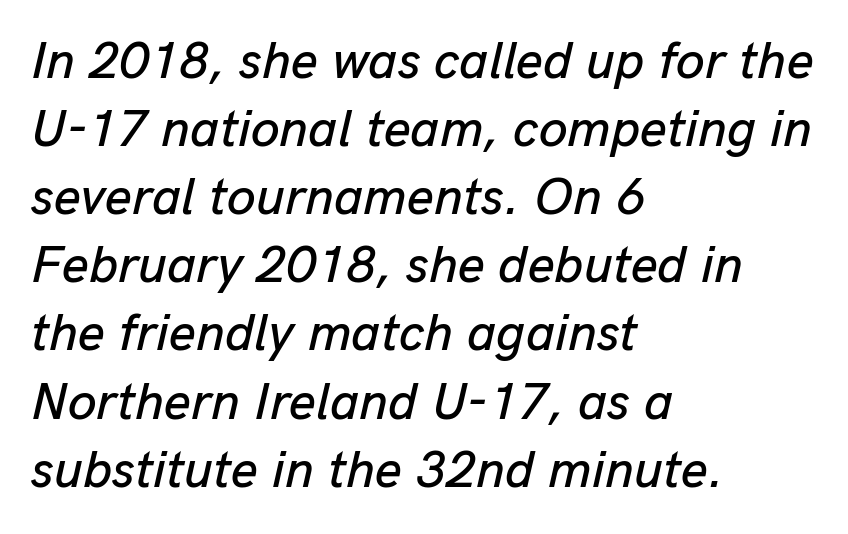
{"italic": "yes", "lean": "right", "slant_degrees": 13, "width": "normal", "stroke_contrast": "low", "x_height": "medium", "monospaced": "no", "underline": "no", "align": "left", "line_spacing": "normal", "line_spacing_ratio": 1.31, "letter_spacing": "normal", "letter_spacing_em": 0.0, "glyph_px": 52}
